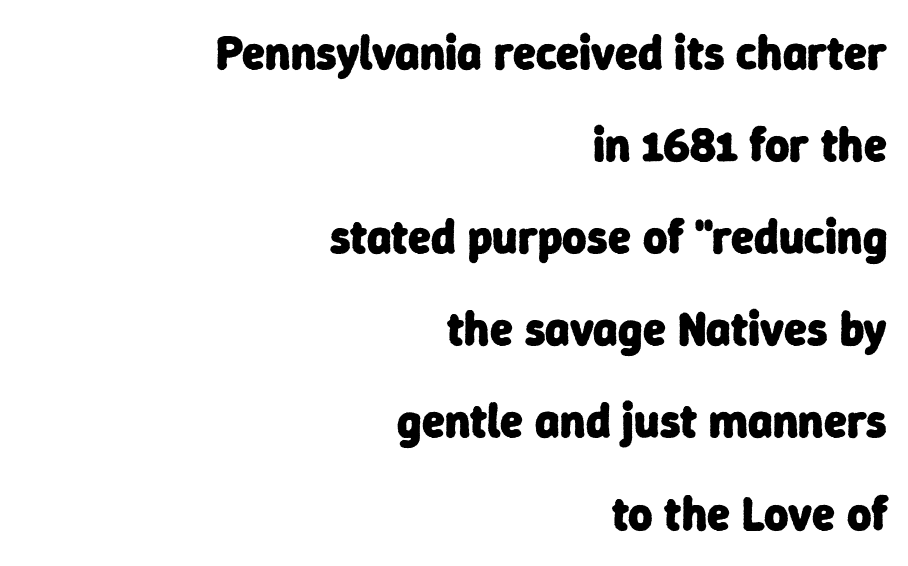
Words appear dense and cohesive because spacing is normal. Is this a fixed-width face? No — the glyphs have proportional, varying widths. Caption: multi-line text, flush right, ragged left. Weight check: bold — yes, fully. In terms of leading, this rendering errs on the spacious side.
